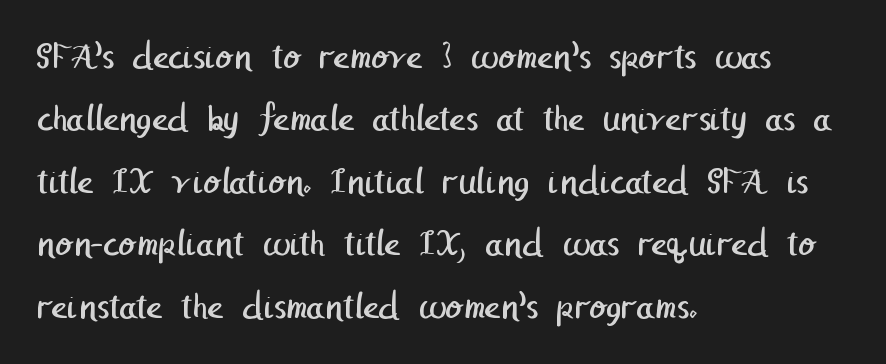
{"serif": "no", "bold": "no", "weight": "regular", "width": "normal", "stroke_contrast": "low", "x_height": "medium", "underline": "no", "align": "left", "line_spacing": "normal", "line_spacing_ratio": 1.6, "letter_spacing": "normal", "letter_spacing_em": 0.0, "glyph_px": 39}
